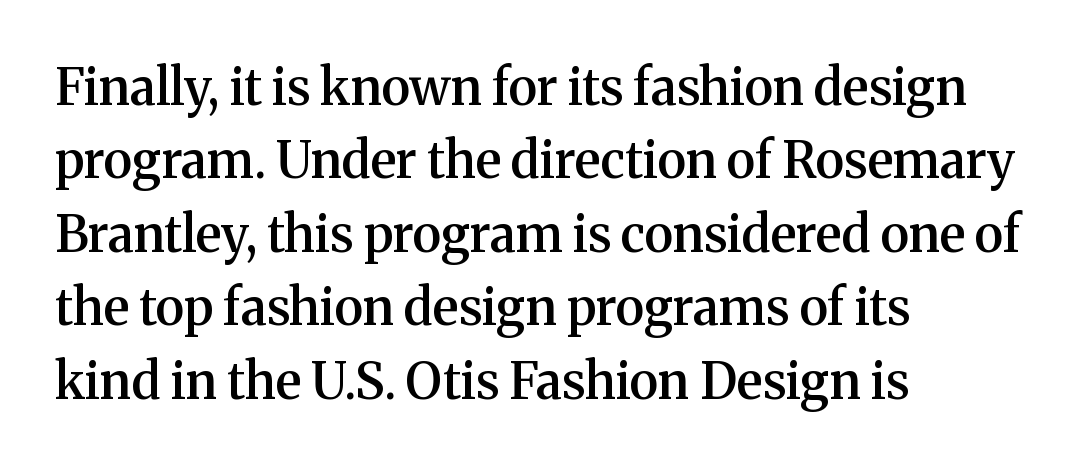
Q: Is the text bold? A: Semi-bold.
Q: Is the text italic (slanted)? A: No, it is upright.
Q: Is the typeface a serif or a sans-serif typeface? A: Serif.
Q: Is the text underlined? A: No.
Q: How is the paragraph aligned? A: Left-aligned.
Q: Is the spacing between letters normal or unusually wide? A: Normal.
Q: Is the spacing between lines tight, normal or loose? A: Normal.
Q: Width (condensed, normal, or wide)? A: Normal.
Q: Stroke contrast? A: Medium.
Q: x-height? A: Medium.
Q: Monospaced? A: No.
